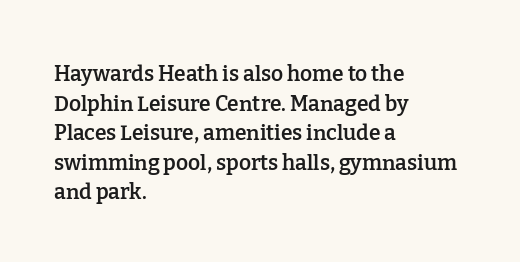
If you measured baseline to baseline, you'd find a middling distance. No italicization has been applied; the sample stays upright. If you drew a ruler down the left edge, every line would touch it. Has an underline been added? It has not. Semibold letterforms, between regular and bold. Here the glyphs are tracked normally, forming tight word shapes.
